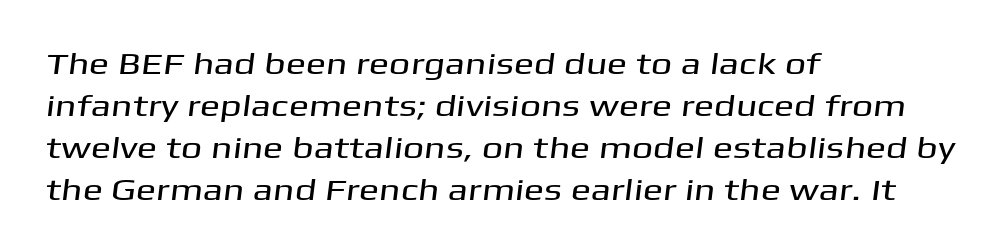
{"serif": "no", "width": "wide", "stroke_contrast": "medium", "x_height": "medium", "monospaced": "no", "underline": "no", "align": "left", "line_spacing": "normal", "line_spacing_ratio": 1.4, "letter_spacing": "normal", "letter_spacing_em": 0.0, "glyph_px": 30}
